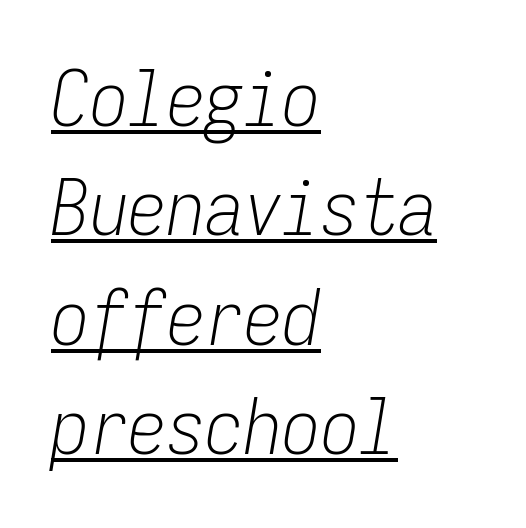
Short and long lines alike share a common starting point at left. Weight: not bold — regular or lighter. Students, note that the glyphs here touch the page at normal intervals. A rule runs beneath these lines of type. The designer left line spacing at the default. The font's italic variant was chosen for this text.
